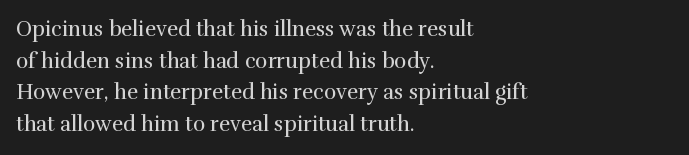
Q: Is the text bold? A: No.
Q: Is the text italic (slanted)? A: No, it is upright.
Q: Is the text underlined? A: No.
Q: How is the paragraph aligned? A: Left-aligned.
Q: Is the spacing between letters normal or unusually wide? A: Normal.
Q: Is the spacing between lines tight, normal or loose? A: Normal.
